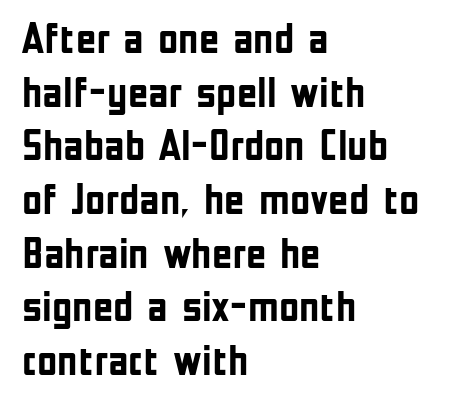
{"serif": "no", "italic": "no", "bold": "yes", "weight": "semibold", "width": "condensed", "stroke_contrast": "low", "x_height": "medium", "monospaced": "no", "underline": "no", "align": "left", "line_spacing_ratio": 1.22, "letter_spacing": "normal", "letter_spacing_em": 0.0, "glyph_px": 44}
